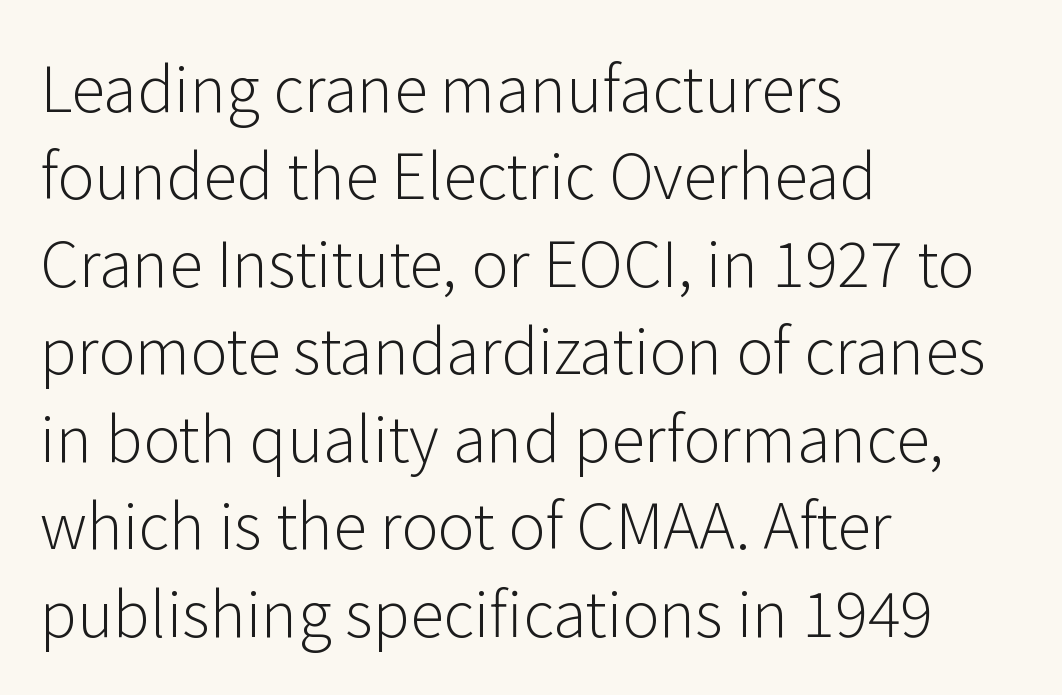
Which margin do the lines hug? The left one — the right edge is uneven. The line texture is even and compact thanks to regular tracking. Evenly set lines give the paragraph a standard silhouette. The characters display no serif detailing; their extremities are plain. Does the lettering tilt? It doesn't — this is upright. Each letter keeps its own natural width here, so spacing adapts to shape.
